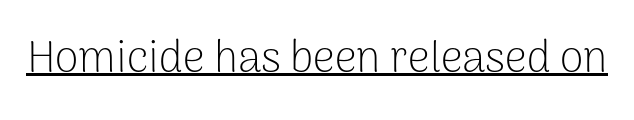
The image shows 43 px light sans-serif type, upright; set normal letter spacing, underlined; low stroke contrast and a medium x-height.
